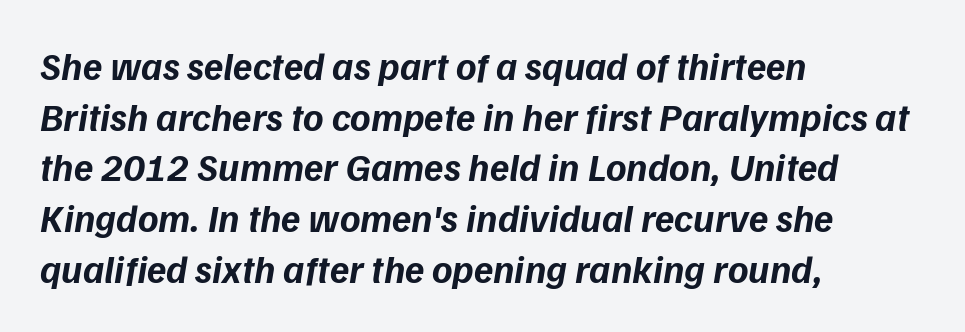
The face used here is a sans, in the tradition of grotesques and geometrics. The passage is arranged the way most books set body copy — flush left. These lines carry a lot of weight — the face is fully bold. The letters sit at their default tracking, neither squeezed nor spread. The rows are spaced the way most documents space them.
